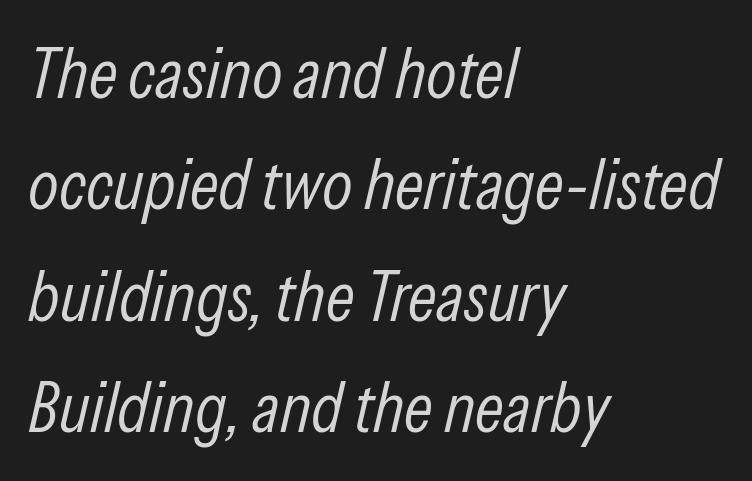
The rendering applies a slant to the glyphs. Left-aligned paragraph, ragged on the right. Unbolded letterforms with no extra heft. Think of a printed novel: that variable character pitch is what you see here. Regular leading. Default kerning and tracking; the words read as compact shapes.
